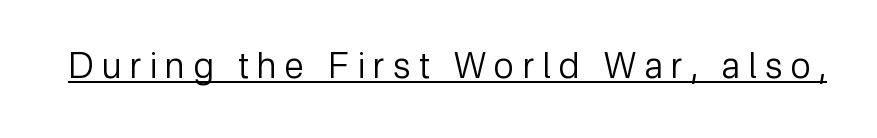
Decoration check: the copy is underlined. You could only call the tracking loose — the letters float apart. The font sits on the lighter half of the weight spectrum, regular included. The glyphs in this specimen are sans serif. Think of a printed novel: that variable character pitch is what you see here.
